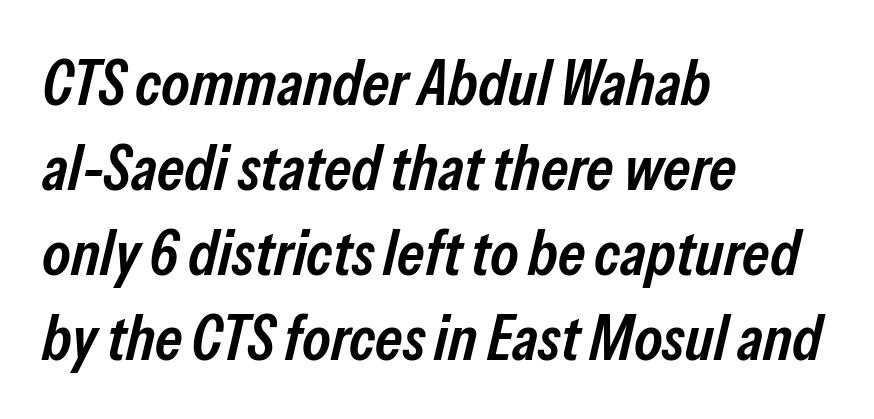
The area under the type is left untouched. Evenly set lines give the paragraph a standard silhouette. Layout note: lines flush left. The type is set solid horizontally, with unmodified tracking. Character widths vary here, with narrow letters taking less room than wide ones.
